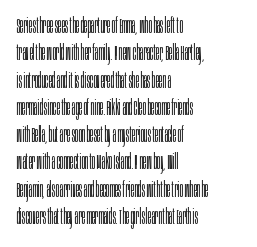
Reading down the block, your eye returns to a fixed left position each line. The weight tops out at a normal text grade. Interline gaps are of average width in this sample. The letters sit at their default tracking, neither squeezed nor spread.
